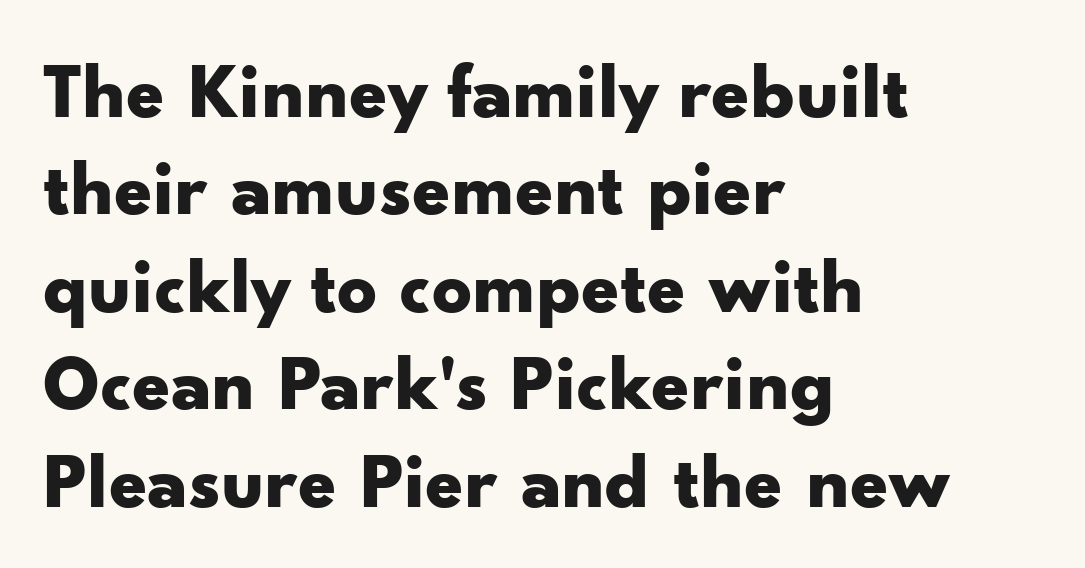
This rendering employs a face without finishing strokes, i.e., a sans-serif. The axis of the letterforms is exactly vertical. Pretty heavy lettering here — definitely bold. The letterforms sit shoulder to shoulder at normal distance.
